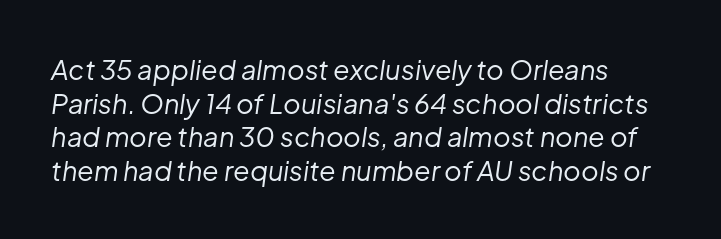
Q: Is the text bold? A: No.
Q: Is the text italic (slanted)? A: Yes, it leans right by about 8 degrees.
Q: Is the text underlined? A: No.
Q: Is the spacing between letters normal or unusually wide? A: Normal.
Q: Is the spacing between lines tight, normal or loose? A: Normal.
